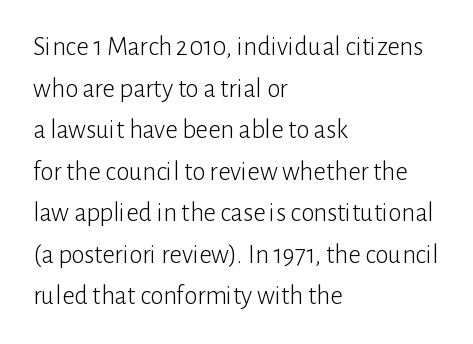
{"italic": "no", "bold": "no", "underline": "no", "align": "left", "line_spacing": "normal", "line_spacing_ratio": 1.54, "letter_spacing": "normal", "letter_spacing_em": 0.0, "glyph_px": 27}
